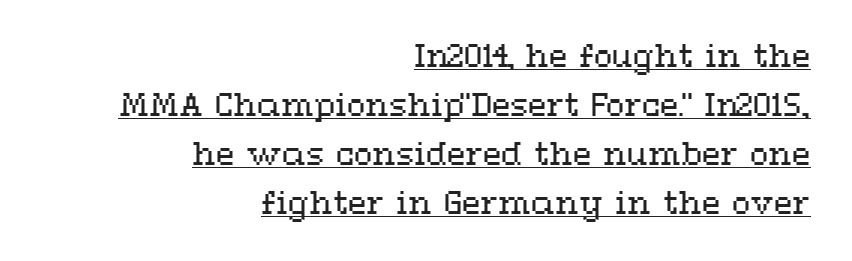
Q: Is the text bold? A: No.
Q: Is the text italic (slanted)? A: No, it is upright.
Q: Is the text underlined? A: Yes.
Q: How is the paragraph aligned? A: Right-aligned.
Q: Is the spacing between letters normal or unusually wide? A: Normal.
Q: Is the spacing between lines tight, normal or loose? A: Normal.
Q: Width (condensed, normal, or wide)? A: Wide.
Q: Stroke contrast? A: Medium.
Q: x-height? A: Medium.
Q: Monospaced? A: No.
